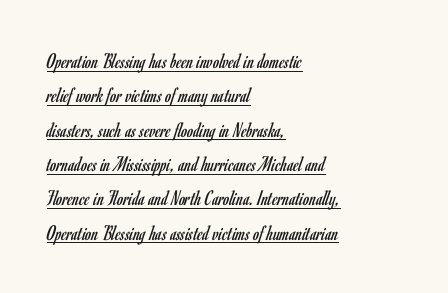
Q: Is the text bold? A: No.
Q: Is the text italic (slanted)? A: Yes.
Q: Is the text underlined? A: Yes.
Q: How is the paragraph aligned? A: Left-aligned.
Q: Is the spacing between letters normal or unusually wide? A: Normal.
Q: Is the spacing between lines tight, normal or loose? A: Normal.
